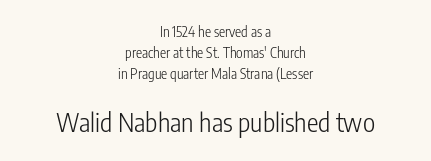
Q: Is the text bold? A: No.
Q: Is the text italic (slanted)? A: No, it is upright.
Q: Is the text underlined? A: No.
Q: How is the paragraph aligned? A: Centered.
Q: Is the spacing between letters normal or unusually wide? A: Normal.
Q: Is the spacing between lines tight, normal or loose? A: Normal.
Q: Which block of text is set in a larger size, the first (top) or the second (bottom)? A: The second (bottom) one.
